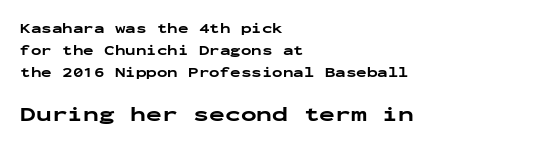
The image shows 21 px bold type, upright; set left-aligned, normal line spacing (1.56x), normal letter spacing, not underlined; the second (bottom) block is 1.5x larger.
